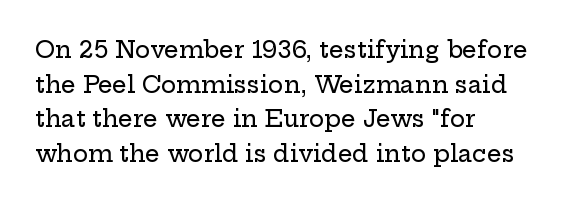
Q: Is the text italic (slanted)? A: No, it is upright.
Q: Is the text underlined? A: No.
Q: How is the paragraph aligned? A: Left-aligned.
Q: Is the spacing between letters normal or unusually wide? A: Normal.
Q: Is the spacing between lines tight, normal or loose? A: Normal.
